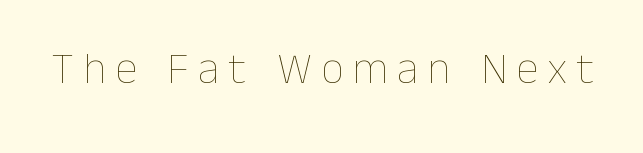
The axis of the letterforms is exactly vertical. Tracking here is generous; glyphs stand well apart from one another. Think of a printed novel: that variable character pitch is what you see here. These glyphs show unthickened strokes, regular width or finer. Has an underline been added? It has not.
